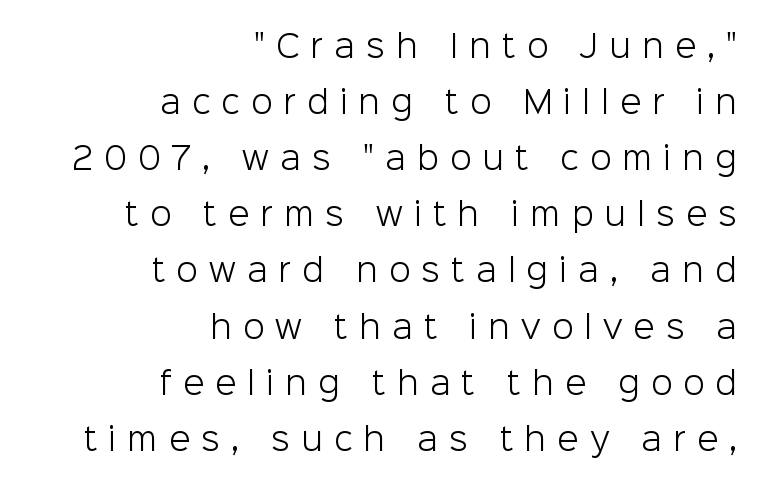
The image shows 31 px light sans-serif type, upright; set right-aligned, line spacing 1.81x, unusually wide letter spacing (+0.36 em), not underlined; low stroke contrast and a medium x-height.
